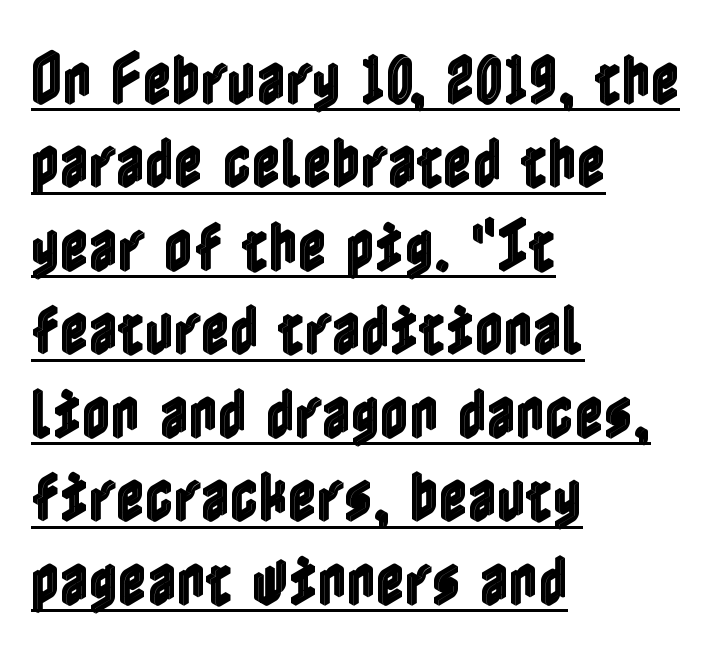
The image shows 56 px condensed type, upright; set left-aligned, normal line spacing (1.49x), normal letter spacing, underlined; a medium x-height.
